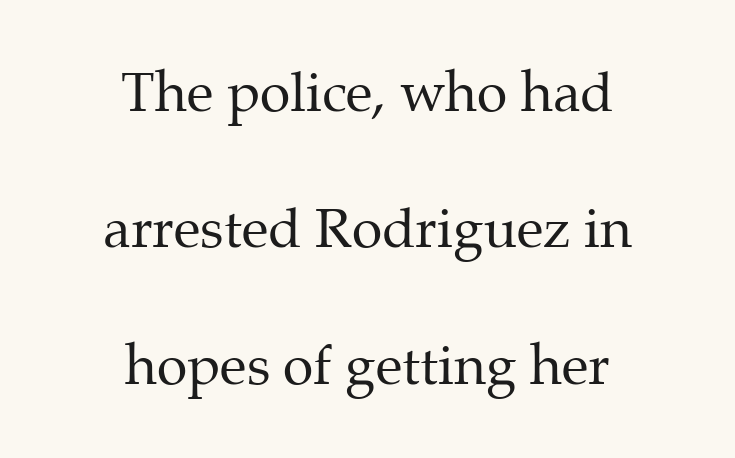
{"serif": "yes", "italic": "no", "bold": "no", "weight": "regular", "width": "normal", "stroke_contrast": "medium", "x_height": "medium", "monospaced": "no", "underline": "no", "align": "center", "line_spacing": "loose", "line_spacing_ratio": 2.48, "letter_spacing": "normal", "letter_spacing_em": 0.0, "glyph_px": 55}
